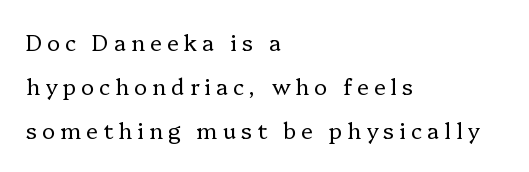
The image shows 22 px text type, upright; set left-aligned, loose line spacing (2.01x), unusually wide letter spacing (+0.23 em), not underlined.
